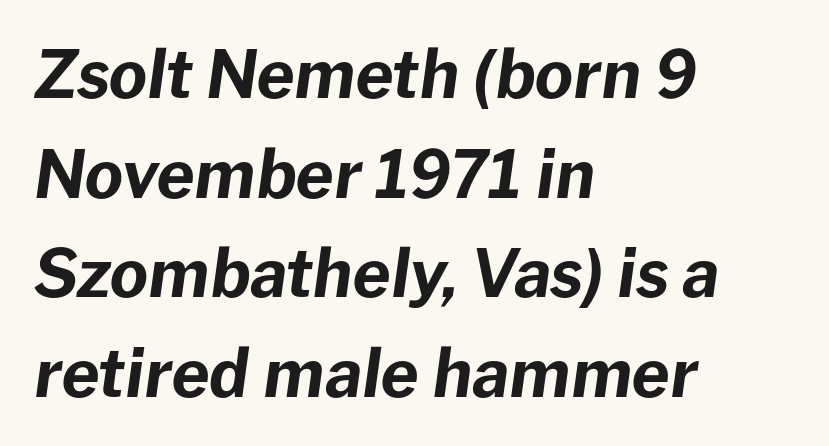
Q: Is the text bold? A: Yes.
Q: Is the text italic (slanted)? A: Yes, it leans right by about 8 degrees.
Q: Is the text underlined? A: No.
Q: How is the paragraph aligned? A: Left-aligned.
Q: Is the spacing between letters normal or unusually wide? A: Normal.
Q: Is the spacing between lines tight, normal or loose? A: Normal.
Q: Width (condensed, normal, or wide)? A: Normal.
Q: Stroke contrast? A: Low.
Q: x-height? A: Medium.
Q: Monospaced? A: No.
